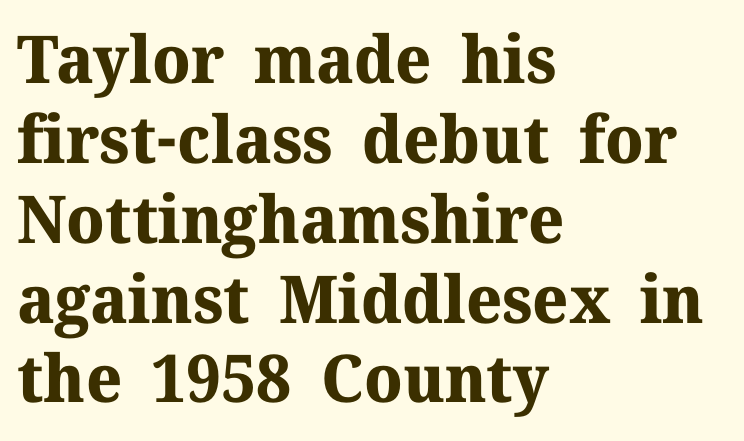
The image shows 66 px bold serif type, upright; set left-aligned, line spacing 1.21x, normal letter spacing, not underlined; medium stroke contrast and a medium x-height.
